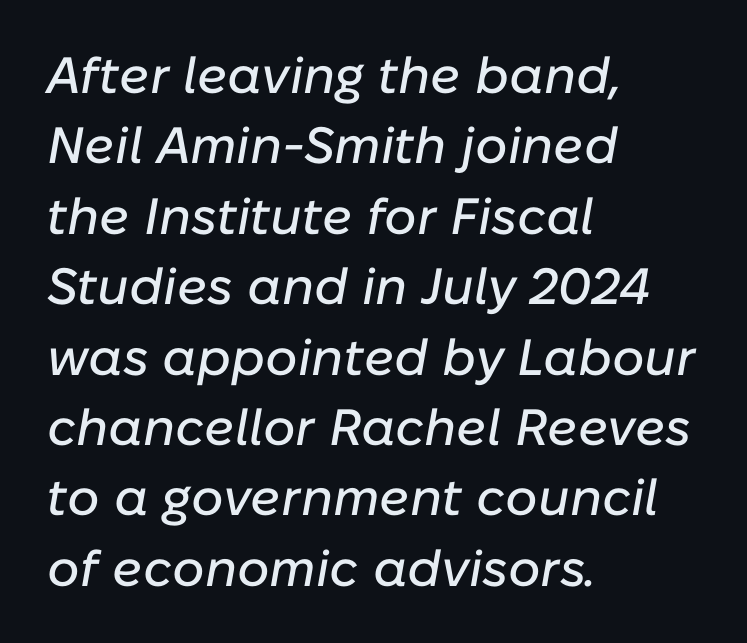
The image shows 51 px text type, italic (leaning right); set left-aligned, normal line spacing (1.38x), normal letter spacing, not underlined; low stroke contrast and a medium x-height.
